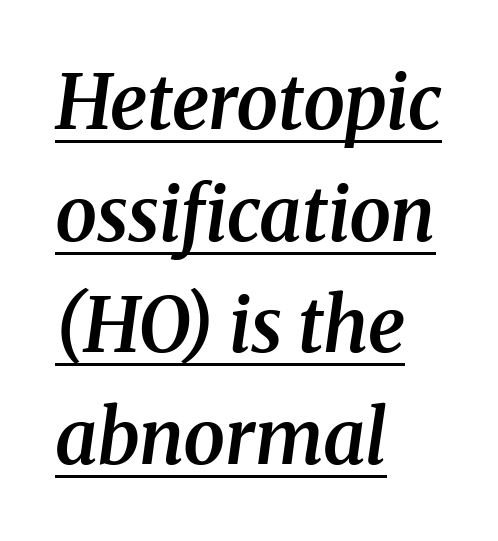
Q: Is the text bold? A: Semi-bold.
Q: Is the text italic (slanted)? A: Yes, it leans right by about 8 degrees.
Q: Is the typeface a serif or a sans-serif typeface? A: Serif.
Q: Is the text underlined? A: Yes.
Q: How is the paragraph aligned? A: Left-aligned.
Q: Is the spacing between letters normal or unusually wide? A: Normal.
Q: Is the spacing between lines tight, normal or loose? A: Normal.
Q: Width (condensed, normal, or wide)? A: Normal.
Q: Stroke contrast? A: Medium.
Q: x-height? A: Medium.
Q: Monospaced? A: No.
